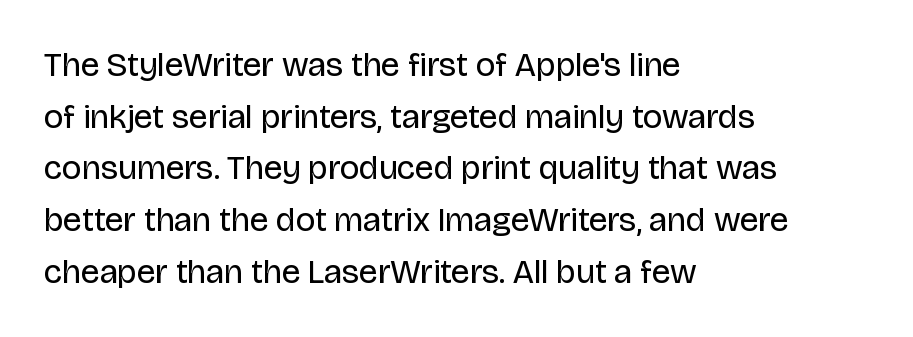
{"serif": "no", "italic": "no", "bold": "no", "weight": "regular", "width": "normal", "stroke_contrast": "low", "x_height": "large", "monospaced": "no", "underline": "no", "align": "left", "line_spacing": "normal", "line_spacing_ratio": 1.52, "letter_spacing": "normal", "letter_spacing_em": 0.0, "glyph_px": 34}
